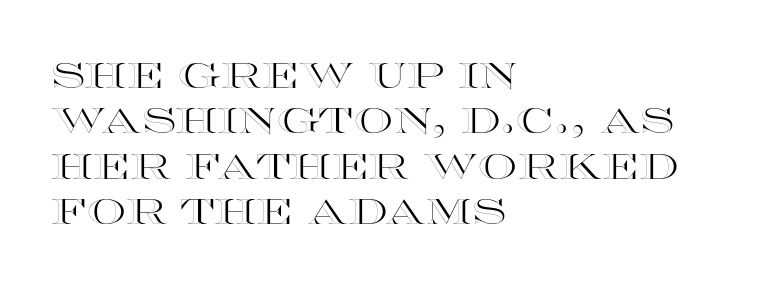
Q: Is the text italic (slanted)? A: No, it is upright.
Q: Is the text underlined? A: No.
Q: How is the paragraph aligned? A: Left-aligned.
Q: Is the spacing between letters normal or unusually wide? A: Normal.
Q: Is the spacing between lines tight, normal or loose? A: Normal.
Q: Width (condensed, normal, or wide)? A: Wide.
Q: x-height? A: Large.
Q: Monospaced? A: No.
